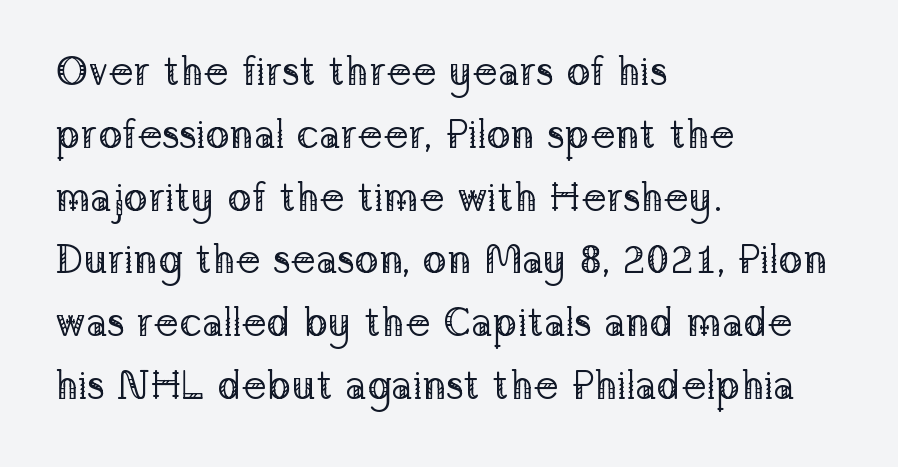
Q: Is the text bold? A: No.
Q: Is the text italic (slanted)? A: No, it is upright.
Q: Is the typeface a serif or a sans-serif typeface? A: Serif.
Q: Is the text underlined? A: No.
Q: How is the paragraph aligned? A: Left-aligned.
Q: Is the spacing between letters normal or unusually wide? A: Normal.
Q: Is the spacing between lines tight, normal or loose? A: Normal.
Q: Width (condensed, normal, or wide)? A: Normal.
Q: Stroke contrast? A: Low.
Q: x-height? A: Medium.
Q: Monospaced? A: No.
